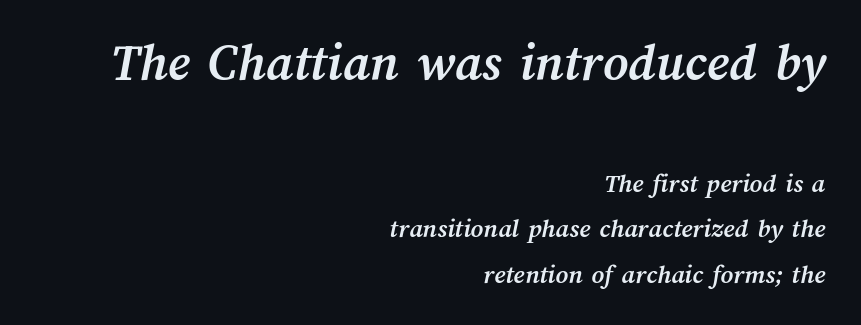
Character widths vary here, with narrow letters taking less room than wide ones. Inter-character spacing is left at the font's built-in metrics. This rendering uses right alignment, leaving the left contour irregular. Size hierarchy here favors the leading block over the trailing one. How would I describe the line gaps? Plain and ordinary. I'd describe the lettering as bold — thick and assertive.
